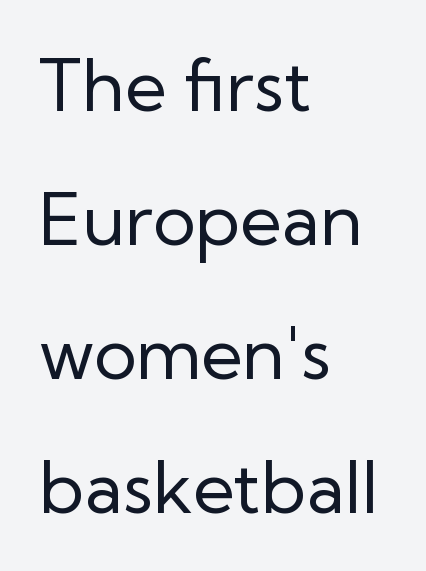
{"serif": "no", "italic": "no", "bold": "no", "weight": "regular", "width": "normal", "stroke_contrast": "low", "x_height": "medium", "monospaced": "no", "underline": "no", "align": "left", "line_spacing_ratio": 1.86, "letter_spacing": "normal", "letter_spacing_em": 0.0, "glyph_px": 72}
